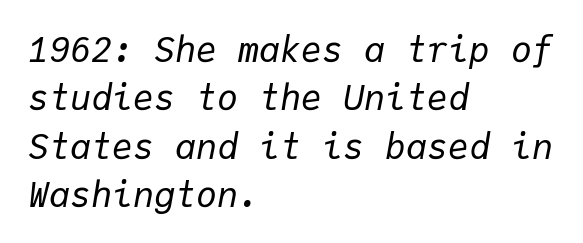
{"italic": "yes", "lean": "right", "slant_degrees": 9, "bold": "no", "weight": "regular", "width": "normal", "stroke_contrast": "low", "x_height": "medium", "monospaced": "yes", "underline": "no", "align": "left", "line_spacing": "normal", "line_spacing_ratio": 1.38, "letter_spacing": "normal", "letter_spacing_em": 0.0, "glyph_px": 35}
